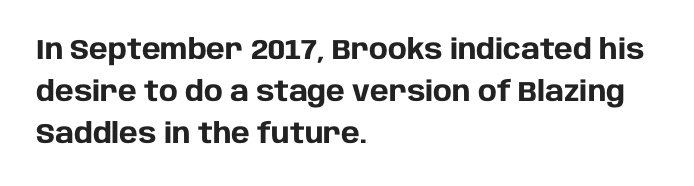
{"serif": "no", "italic": "no", "bold": "yes", "weight": "heavy", "width": "normal", "stroke_contrast": "low", "x_height": "large", "monospaced": "no", "underline": "no", "align": "left", "line_spacing": "normal", "line_spacing_ratio": 1.5, "letter_spacing": "normal", "letter_spacing_em": 0.0, "glyph_px": 28}
